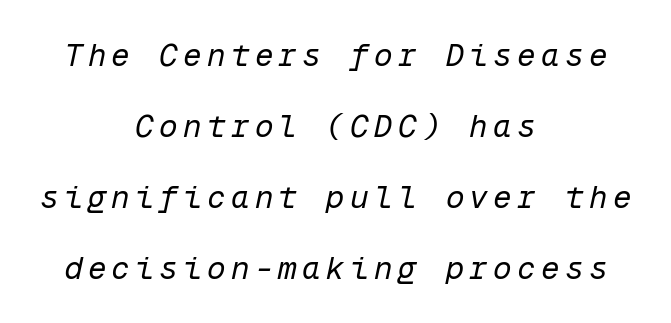
These lines stand farther apart than default settings would place them. The string is rendered with underlining switched off. The text carries the slant typical of an italic or oblique font. Horizontal alignment here is central, giving a formal, balanced look.
